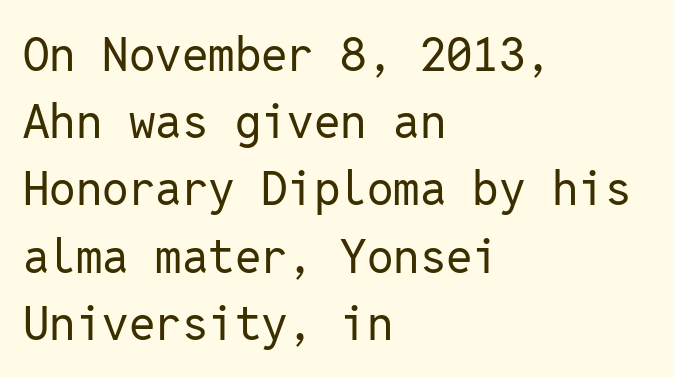
Q: Is the text bold? A: No.
Q: Is the text italic (slanted)? A: No, it is upright.
Q: Is the typeface a serif or a sans-serif typeface? A: Sans-serif.
Q: Is the text underlined? A: No.
Q: How is the paragraph aligned? A: Left-aligned.
Q: Is the spacing between letters normal or unusually wide? A: Normal.
Q: Is the spacing between lines tight, normal or loose? A: Normal.
Q: Width (condensed, normal, or wide)? A: Normal.
Q: Stroke contrast? A: Low.
Q: x-height? A: Medium.
Q: Monospaced? A: Yes.
